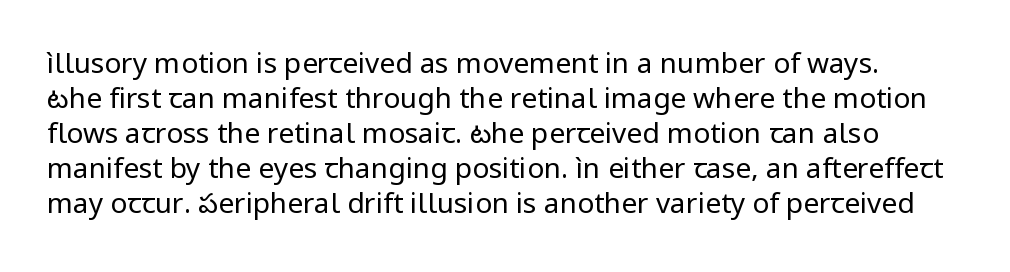
Does the lettering tilt? It doesn't — this is upright. Each letter keeps its own natural width here, so spacing adapts to shape. Each word holds together tightly as a unit, with standard inter-letter gaps. Regarding leading, the lines here are spaced in the standard way. Letterform terminals end flat and unadorned throughout the passage. The specimen omits any rule beneath the text block's lines.
